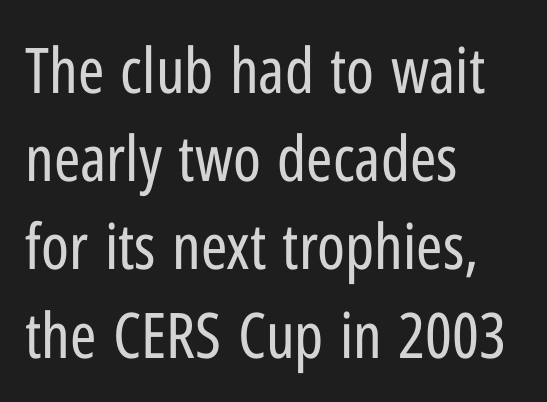
Each new line begins a customary step beneath the previous one. Do the characters align in a grid? No, the font is proportional. Letters have the restrained weight of plain body copy at most. The foot of each line stays bare and open.
